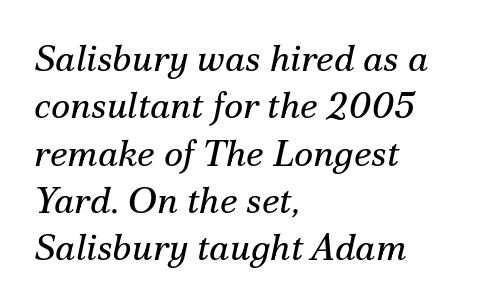
The image shows 37 px regular-weight serif type, italic (leaning right); set left-aligned, normal line spacing (1.28x), normal letter spacing, not underlined; medium stroke contrast and a small x-height.
